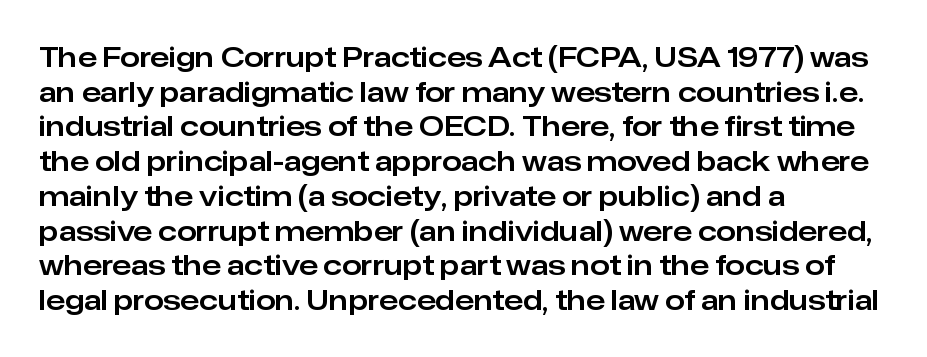
Words float on clear page, feet unadorned. A roman cut, with each character standing at attention. A typesetter would call this proportional, since set widths differ per character. The designer went with a sans here, leaving each stem footless. Horizontally, the lines are justified to the leading edge only.
